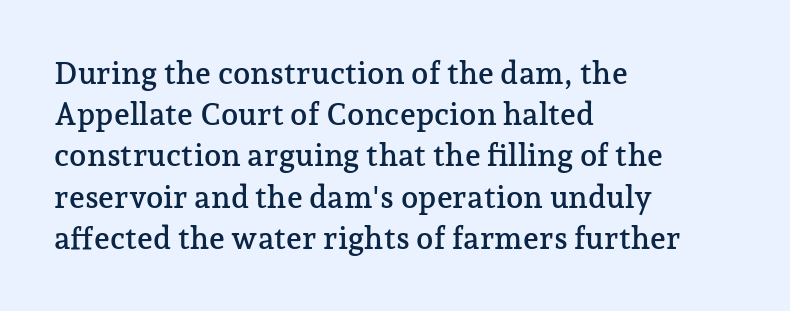
{"serif": "yes", "italic": "no", "width": "normal", "stroke_contrast": "low", "x_height": "medium", "monospaced": "no", "underline": "no", "align": "left", "line_spacing": "normal", "line_spacing_ratio": 1.33, "letter_spacing": "normal", "letter_spacing_em": 0.0, "glyph_px": 31}
